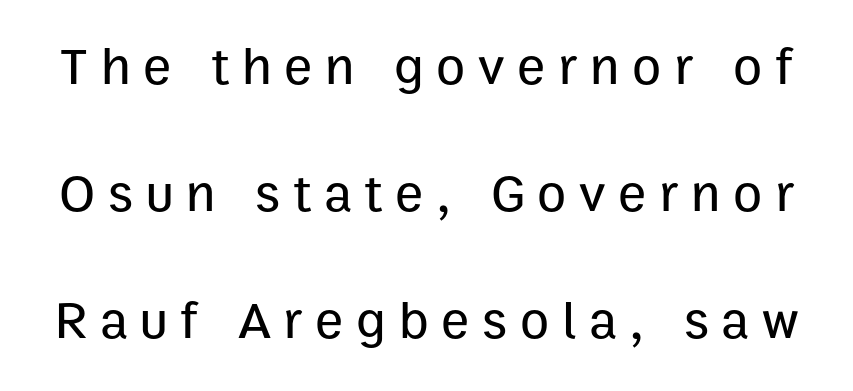
{"serif": "no", "italic": "no", "width": "normal", "stroke_contrast": "low", "x_height": "medium", "monospaced": "no", "underline": "no", "line_spacing": "loose", "line_spacing_ratio": 2.4, "letter_spacing": "wide", "letter_spacing_em": 0.24, "glyph_px": 53}
